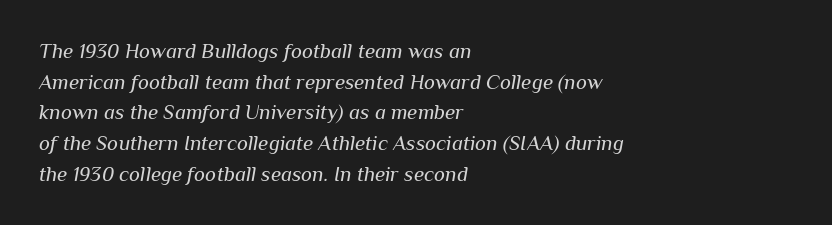
If you drew a ruler down the left edge, every line would touch it. Standard letterfit; no display-style spreading of the glyphs. The passage shown is not underscored anywhere. The lines sit at an ordinary, default distance from one another. Yep, that's italic — everything's leaning. Unbolded letterforms with no extra heft.
